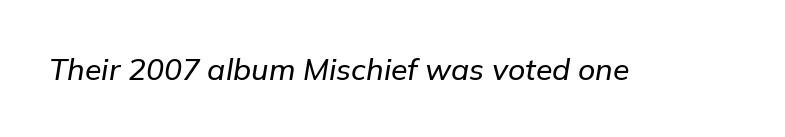
This is oblique type, the kind used for emphasis or titles. These lines are rendered in a variable-pitch font. Look at the tracking — it's just the regular setting, nothing added. Quick note: underline off.
